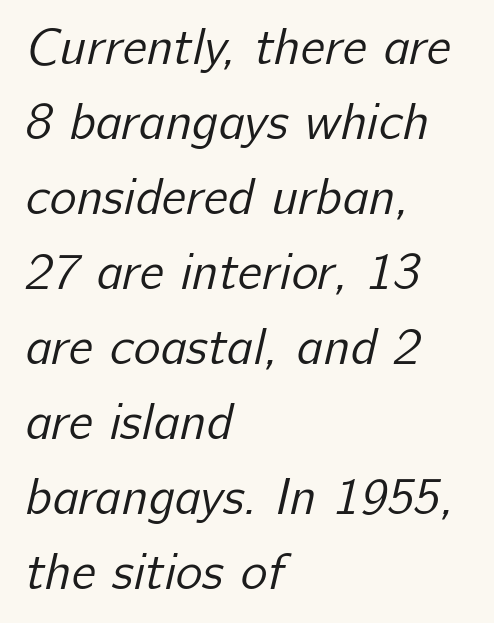
The image shows 51 px regular-weight sans-serif type; set left-aligned, normal line spacing (1.47x), normal letter spacing, not underlined; low stroke contrast and a medium x-height.
